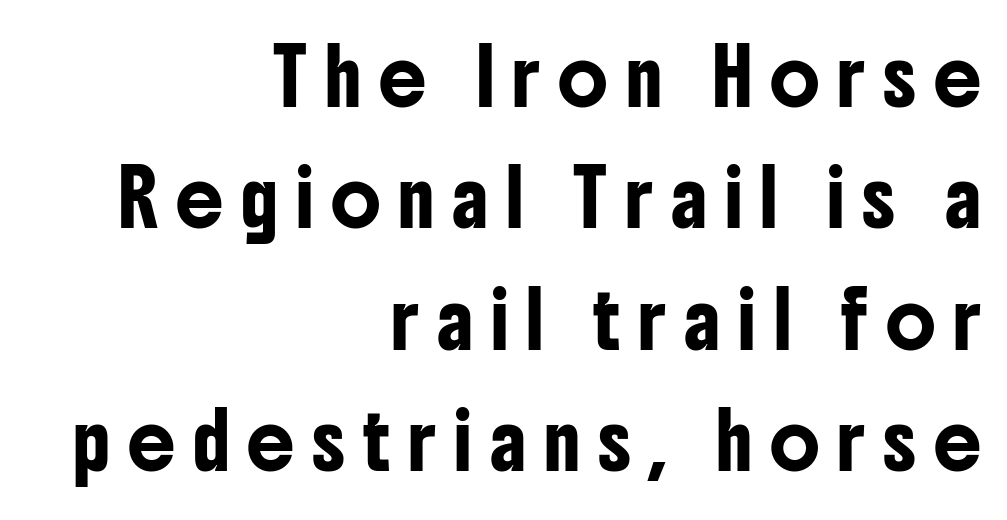
Q: Is the text italic (slanted)? A: No, it is upright.
Q: Is the typeface a serif or a sans-serif typeface? A: Sans-serif.
Q: Is the text underlined? A: No.
Q: How is the paragraph aligned? A: Right-aligned.
Q: Is the spacing between letters normal or unusually wide? A: Unusually wide.
Q: Is the spacing between lines tight, normal or loose? A: Loose.
Q: Width (condensed, normal, or wide)? A: Condensed.
Q: Stroke contrast? A: Low.
Q: x-height? A: Medium.
Q: Monospaced? A: No.
